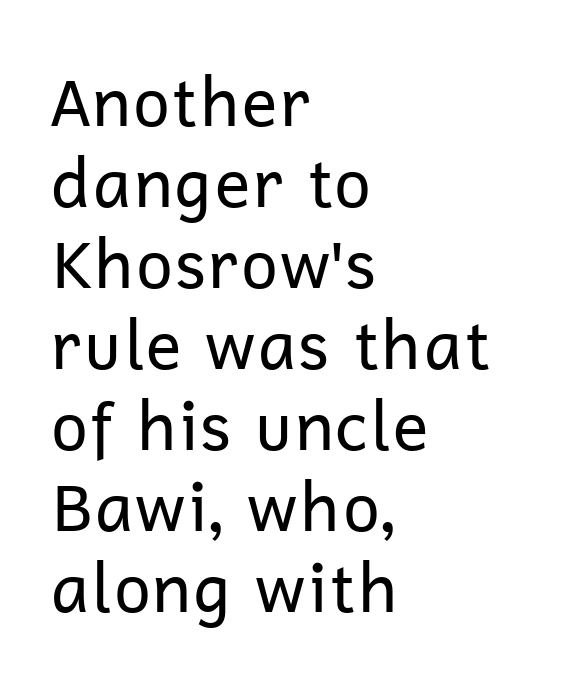
The image shows 67 px regular-weight sans-serif type, upright; set left-aligned, line spacing 1.21x, normal letter spacing, not underlined; low stroke contrast and a medium x-height.
